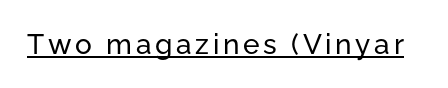
{"serif": "no", "italic": "no", "width": "normal", "stroke_contrast": "low", "x_height": "medium", "monospaced": "no", "underline": "yes", "glyph_px": 28}
